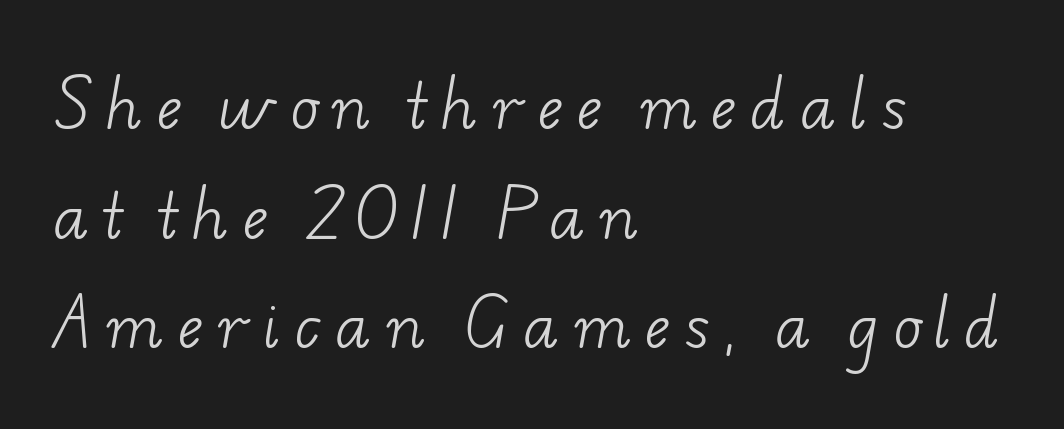
The image shows 59 px light, wide serif type; set left-aligned, line spacing 1.86x, unusually wide letter spacing (+0.25 em), not underlined; low stroke contrast and a small x-height.
